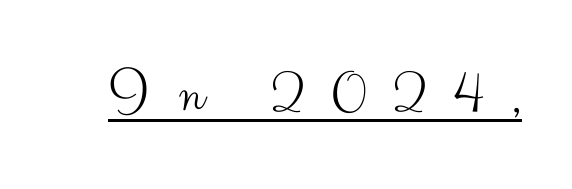
The image shows 65 px light sans-serif type; set unusually wide letter spacing (+0.41 em), underlined; medium stroke contrast and a small x-height.
